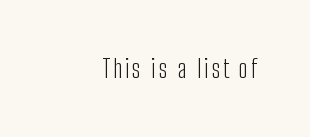
The image shows 25 px text type, upright; set not underlined.
